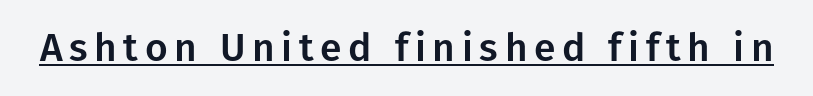
Does the type have serifs? No, each stem ends abruptly. The face used here is proportionally spaced, like ordinary book or web type. Notice how a bar underscores the lettering throughout. In terms of posture, this sample is upright.
